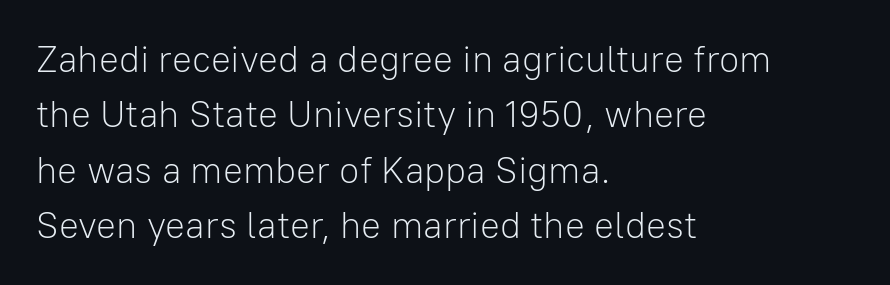
The letters stand upright; this is a roman face. Weight class: somewhere from thin through regular. The ragged edge is on the right, which tells us the setting is flush left. What's the leading like? Ordinary, nothing unusual. A sans-serif font was chosen for this passage. Check the space under the baseline: it is left empty.
